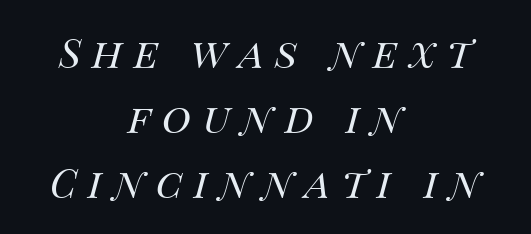
Q: Is the text bold? A: No.
Q: Is the text italic (slanted)? A: Yes, it leans right by about 14 degrees.
Q: Is the text underlined? A: No.
Q: How is the paragraph aligned? A: Centered.
Q: Is the spacing between letters normal or unusually wide? A: Unusually wide.
Q: Is the spacing between lines tight, normal or loose? A: Normal.
Q: Width (condensed, normal, or wide)? A: Normal.
Q: Stroke contrast? A: Medium.
Q: x-height? A: Large.
Q: Monospaced? A: No.
